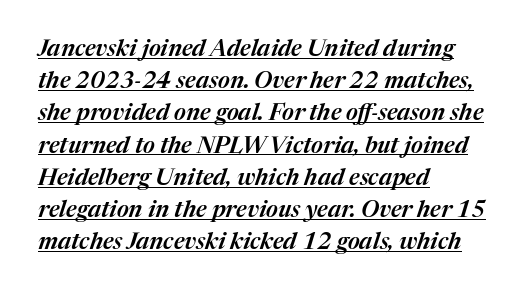
Nothing unusual about the tracking: characters are spaced as the font intends. How would I describe the line gaps? Plain and ordinary. Notice how a bar underscores the lettering throughout. Style check: oblique. Caption: multi-line text, flush left, ragged right.
